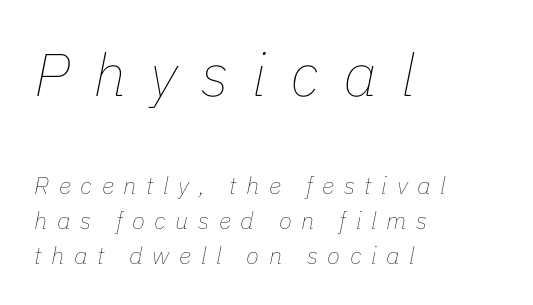
The image shows 60 px thin type, italic (leaning right); set left-aligned, normal line spacing (1.45x), unusually wide letter spacing (+0.4 em), not underlined; the first (top) block is 2.5x larger; low stroke contrast and a medium x-height.
